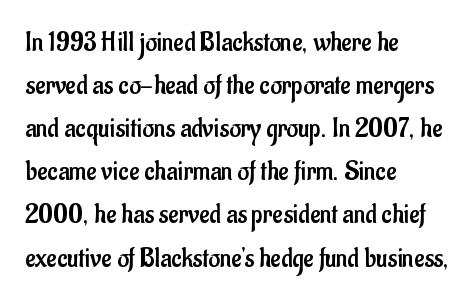
Is this a sans? Yes — the strokes have no serifs. These glyphs show unthickened strokes, regular width or finer. Tracking value appears to be zero — textbook default spacing. The letters advance in unequal steps, a hallmark of proportional type.
